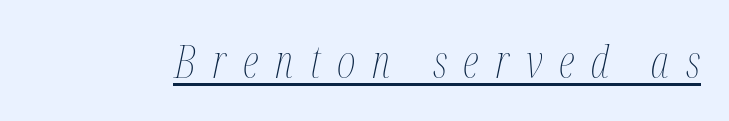
Notice how the stems are inclined rather than vertical — that's the hallmark of italics. Words appear elongated and porous because spacing is wide. You can see a thin bar hugging the bottom of the glyphs. The letterforms sit at book weight or below.
